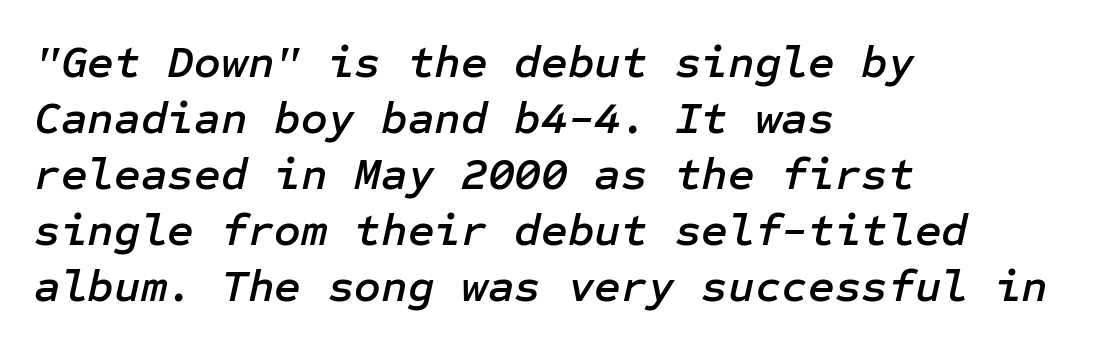
{"italic": "yes", "lean": "right", "slant_degrees": 12, "width": "normal", "stroke_contrast": "low", "x_height": "medium", "underline": "no", "align": "left", "line_spacing_ratio": 1.22, "letter_spacing": "normal", "letter_spacing_em": 0.0, "glyph_px": 46}
